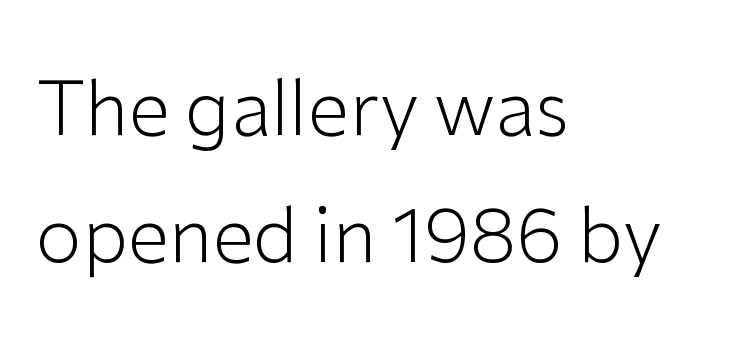
The image shows 75 px light sans-serif type, upright; set left-aligned, normal line spacing (1.7x), normal letter spacing, not underlined; low stroke contrast and a medium x-height.
